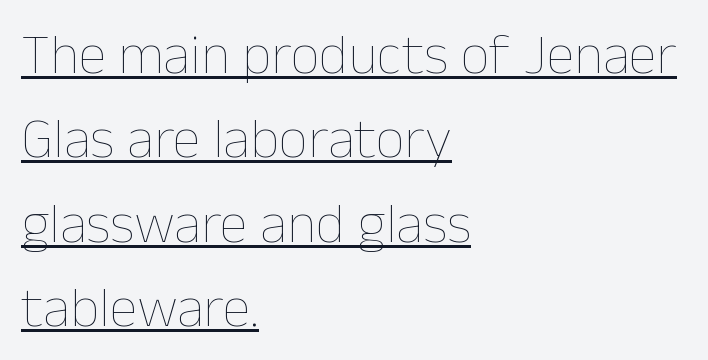
Q: Is the text bold? A: No.
Q: Is the text italic (slanted)? A: No, it is upright.
Q: Is the text underlined? A: Yes.
Q: How is the paragraph aligned? A: Left-aligned.
Q: Is the spacing between letters normal or unusually wide? A: Normal.
Q: Is the spacing between lines tight, normal or loose? A: Normal.
Q: Width (condensed, normal, or wide)? A: Normal.
Q: Stroke contrast? A: Low.
Q: x-height? A: Medium.
Q: Monospaced? A: No.
